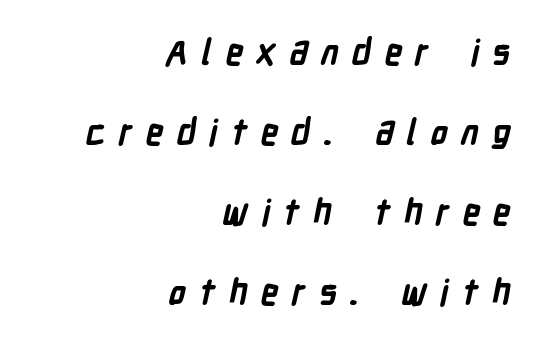
{"serif": "no", "bold": "yes", "weight": "bold", "width": "condensed", "stroke_contrast": "low", "x_height": "medium", "monospaced": "no", "underline": "no", "align": "right", "line_spacing": "loose", "line_spacing_ratio": 2.29, "letter_spacing": "wide", "letter_spacing_em": 0.37, "glyph_px": 35}
